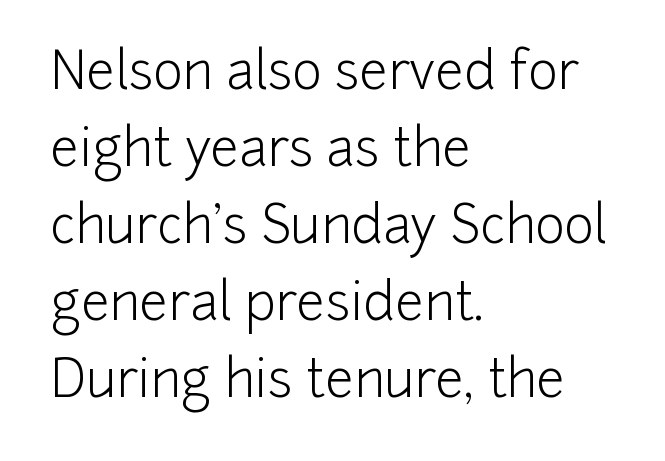
Q: Is the text bold? A: No.
Q: Is the text italic (slanted)? A: No, it is upright.
Q: Is the typeface a serif or a sans-serif typeface? A: Sans-serif.
Q: Is the text underlined? A: No.
Q: How is the paragraph aligned? A: Left-aligned.
Q: Is the spacing between letters normal or unusually wide? A: Normal.
Q: Is the spacing between lines tight, normal or loose? A: Normal.
Q: Width (condensed, normal, or wide)? A: Normal.
Q: Stroke contrast? A: Low.
Q: x-height? A: Medium.
Q: Monospaced? A: No.
